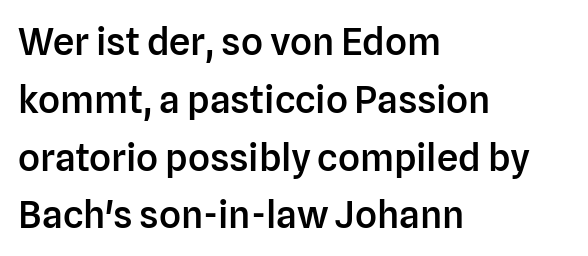
The image shows 38 px semibold sans-serif type, upright; set left-aligned, normal line spacing (1.52x), normal letter spacing, not underlined; low stroke contrast and a medium x-height.
